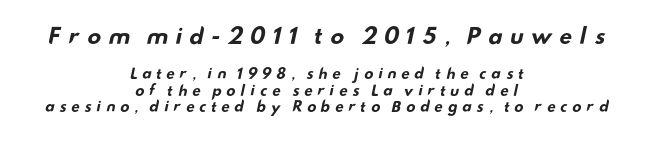
Notice how thick the strokes are: this is what a full bold looks like. These lines have a slow, spaced-out rhythm from letter to letter. The face used here appears at its bigger size in the upper chunk. The rag falls on both sides of this text block equally. A clean baseline with only descenders dipping below it.
